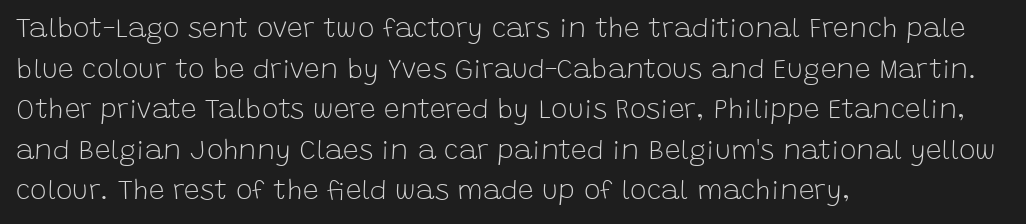
Q: Is the text bold? A: No.
Q: Is the text italic (slanted)? A: No, it is upright.
Q: Is the typeface a serif or a sans-serif typeface? A: Sans-serif.
Q: Is the text underlined? A: No.
Q: How is the paragraph aligned? A: Left-aligned.
Q: Is the spacing between letters normal or unusually wide? A: Normal.
Q: Is the spacing between lines tight, normal or loose? A: Normal.
Q: Width (condensed, normal, or wide)? A: Normal.
Q: Stroke contrast? A: Low.
Q: x-height? A: Large.
Q: Monospaced? A: No.
